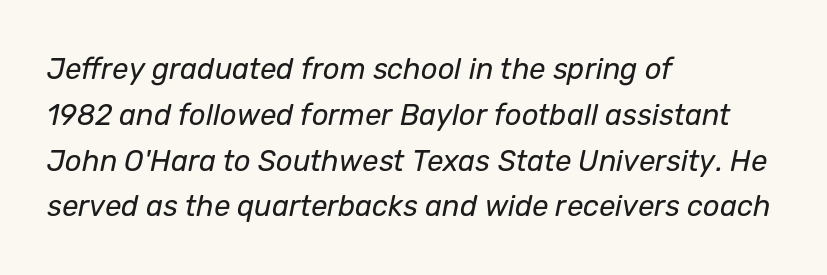
The image shows 29 px regular-weight type, italic (leaning right); set left-aligned, normal line spacing (1.58x), normal letter spacing, not underlined; low stroke contrast and a medium x-height.
